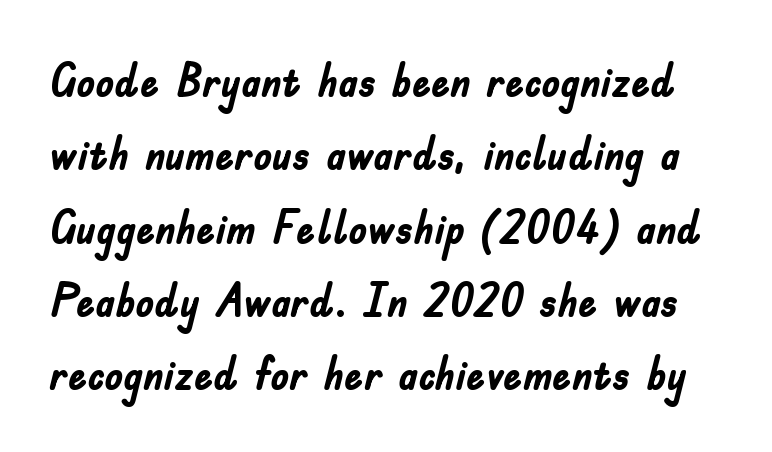
The image shows 47 px semibold, condensed sans-serif type; set normal line spacing (1.56x), normal letter spacing, not underlined; low stroke contrast and a small x-height.
